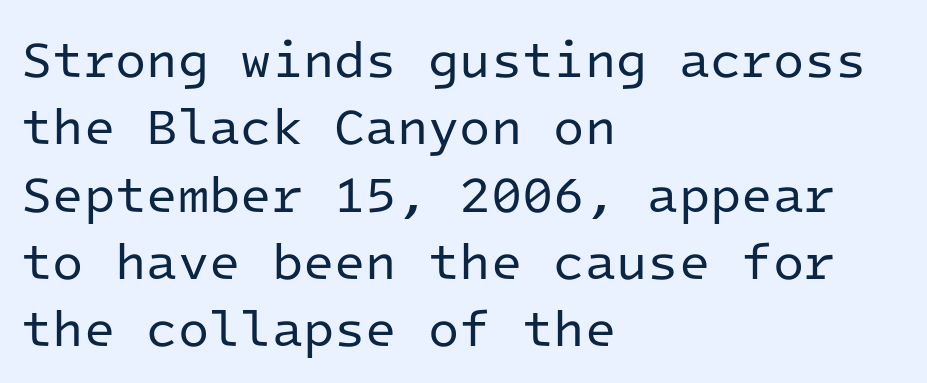
The image shows 51 px regular-weight sans-serif type, upright, monospaced; set left-aligned, normal line spacing (1.32x), normal letter spacing, not underlined; low stroke contrast and a medium x-height.
